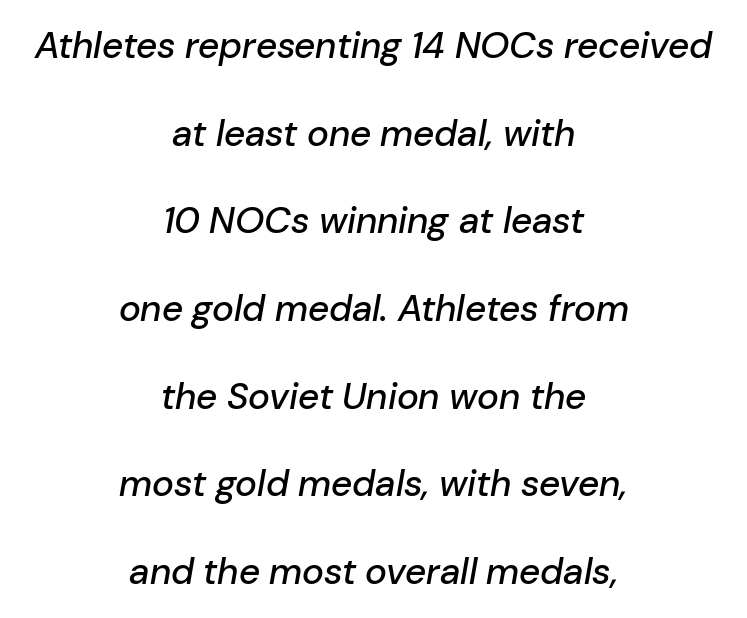
Q: Is the text italic (slanted)? A: Yes, it leans right by about 10 degrees.
Q: Is the text underlined? A: No.
Q: How is the paragraph aligned? A: Centered.
Q: Is the spacing between letters normal or unusually wide? A: Normal.
Q: Is the spacing between lines tight, normal or loose? A: Loose.
Q: Width (condensed, normal, or wide)? A: Normal.
Q: Stroke contrast? A: Low.
Q: x-height? A: Medium.
Q: Monospaced? A: No.
